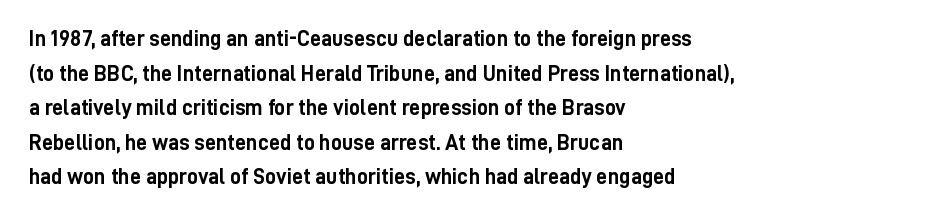
{"italic": "no", "bold": "yes", "underline": "no", "align": "left", "line_spacing": "normal", "line_spacing_ratio": 1.57, "letter_spacing": "normal", "letter_spacing_em": 0.0, "glyph_px": 22}
